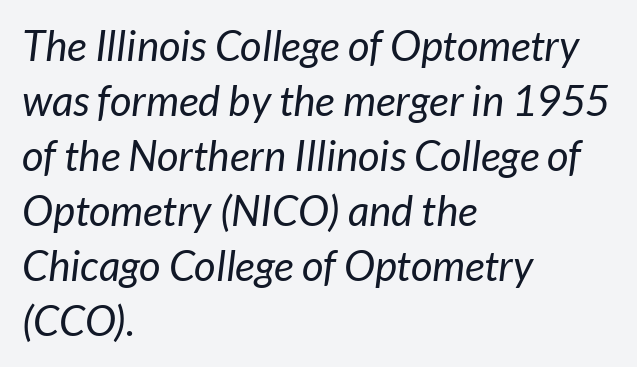
Q: Is the text bold? A: No.
Q: Is the typeface a serif or a sans-serif typeface? A: Sans-serif.
Q: Is the text underlined? A: No.
Q: How is the paragraph aligned? A: Left-aligned.
Q: Is the spacing between letters normal or unusually wide? A: Normal.
Q: Is the spacing between lines tight, normal or loose? A: Normal.
Q: Width (condensed, normal, or wide)? A: Normal.
Q: Stroke contrast? A: Low.
Q: x-height? A: Medium.
Q: Monospaced? A: No.
